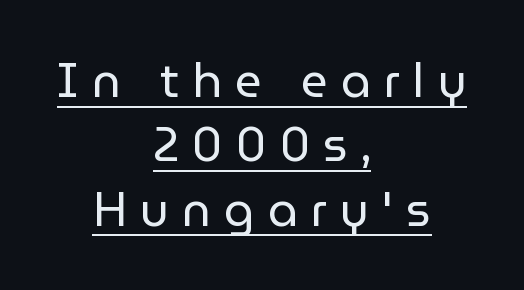
Q: Is the text bold? A: No.
Q: Is the text italic (slanted)? A: No, it is upright.
Q: Is the typeface a serif or a sans-serif typeface? A: Sans-serif.
Q: Is the text underlined? A: Yes.
Q: How is the paragraph aligned? A: Centered.
Q: Is the spacing between letters normal or unusually wide? A: Unusually wide.
Q: Is the spacing between lines tight, normal or loose? A: Normal.
Q: Width (condensed, normal, or wide)? A: Normal.
Q: Stroke contrast? A: Low.
Q: x-height? A: Medium.
Q: Monospaced? A: No.
